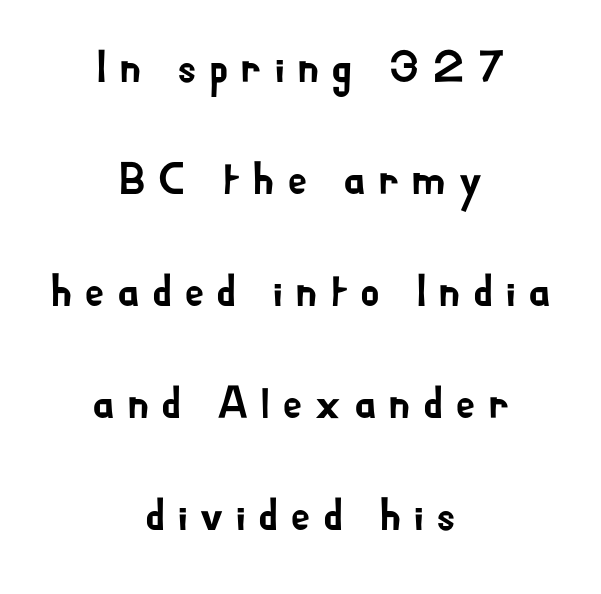
{"serif": "no", "italic": "no", "width": "normal", "stroke_contrast": "low", "x_height": "small", "monospaced": "no", "underline": "no", "align": "center", "line_spacing": "loose", "line_spacing_ratio": 2.49, "letter_spacing": "wide", "letter_spacing_em": 0.26, "glyph_px": 45}
